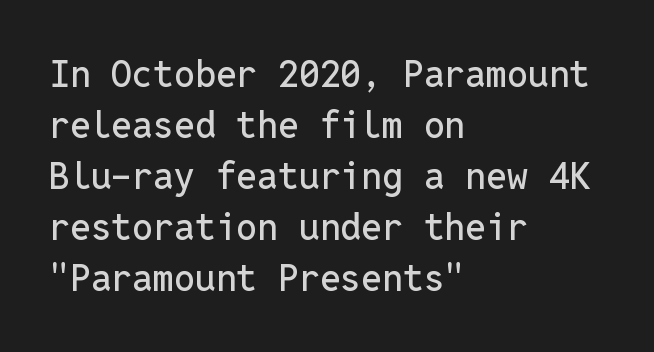
The image shows 37 px sans-serif type, upright, monospaced; set left-aligned, normal line spacing (1.38x), normal letter spacing, not underlined; low stroke contrast and a medium x-height.
